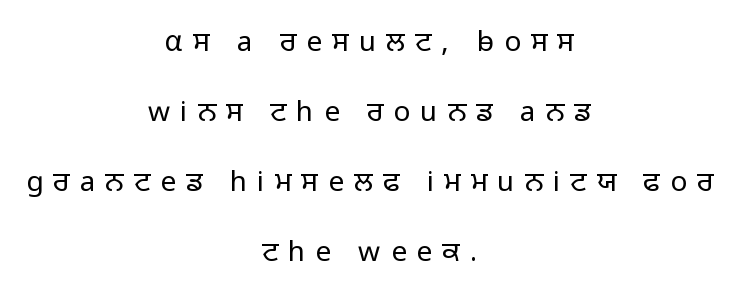
Heaviness? Minimal to ordinary, like unemphasized prose. What stands out about the letter spacing? Its width — letters are far apart. Character widths vary here, with narrow letters taking less room than wide ones. The letters stand upright; this is a roman face. The string is rendered with underlining switched off.
